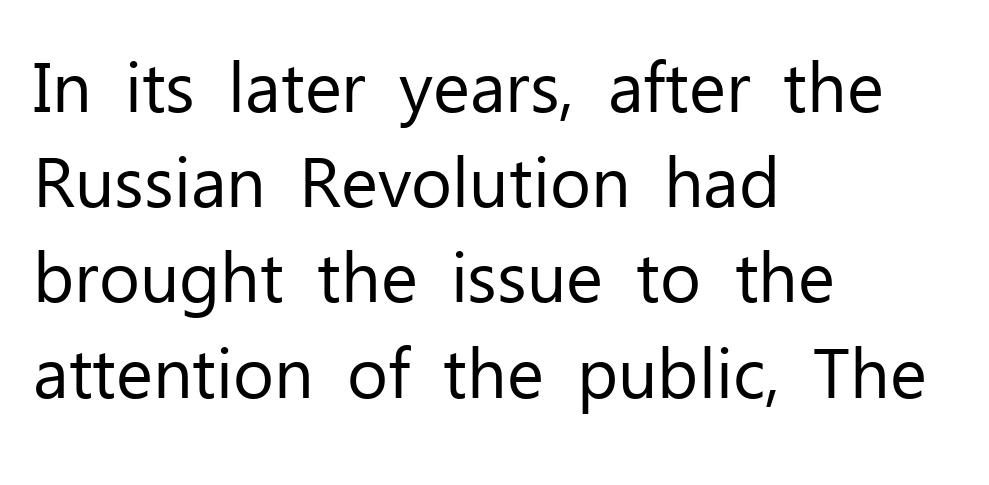
Q: Is the text bold? A: No.
Q: Is the text italic (slanted)? A: No, it is upright.
Q: Is the typeface a serif or a sans-serif typeface? A: Sans-serif.
Q: Is the text underlined? A: No.
Q: How is the paragraph aligned? A: Left-aligned.
Q: Is the spacing between letters normal or unusually wide? A: Normal.
Q: Is the spacing between lines tight, normal or loose? A: Normal.
Q: Width (condensed, normal, or wide)? A: Normal.
Q: Stroke contrast? A: Low.
Q: x-height? A: Medium.
Q: Monospaced? A: No.
